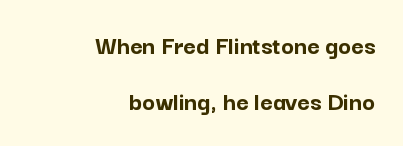
{"italic": "no", "bold": "yes", "underline": "no", "align": "right", "line_spacing": "loose", "line_spacing_ratio": 2.07, "letter_spacing": "normal", "letter_spacing_em": 0.0, "glyph_px": 27}
